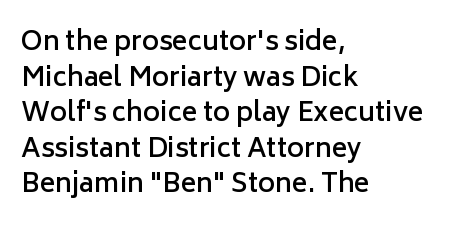
The image shows 26 px text type, upright; set left-aligned, normal line spacing (1.37x), normal letter spacing, not underlined.
